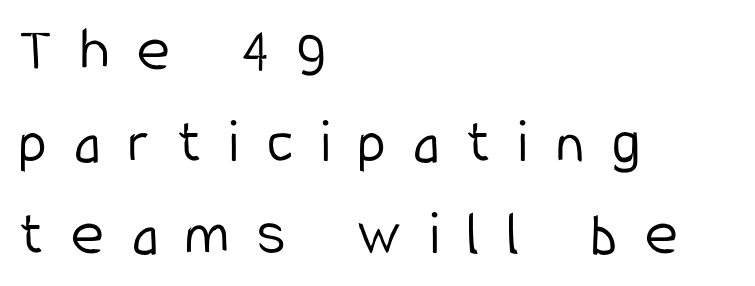
Q: Is the text bold? A: No.
Q: Is the text italic (slanted)? A: No, it is upright.
Q: Is the typeface a serif or a sans-serif typeface? A: Sans-serif.
Q: Is the text underlined? A: No.
Q: How is the paragraph aligned? A: Left-aligned.
Q: Is the spacing between letters normal or unusually wide? A: Unusually wide.
Q: Is the spacing between lines tight, normal or loose? A: Normal.
Q: Width (condensed, normal, or wide)? A: Condensed.
Q: Stroke contrast? A: Low.
Q: x-height? A: Medium.
Q: Monospaced? A: No.
